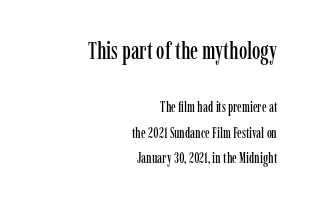
Q: Is the text italic (slanted)? A: No, it is upright.
Q: Is the text underlined? A: No.
Q: How is the paragraph aligned? A: Right-aligned.
Q: Is the spacing between letters normal or unusually wide? A: Normal.
Q: Which block of text is set in a larger size, the first (top) or the second (bottom)? A: The first (top) one.
